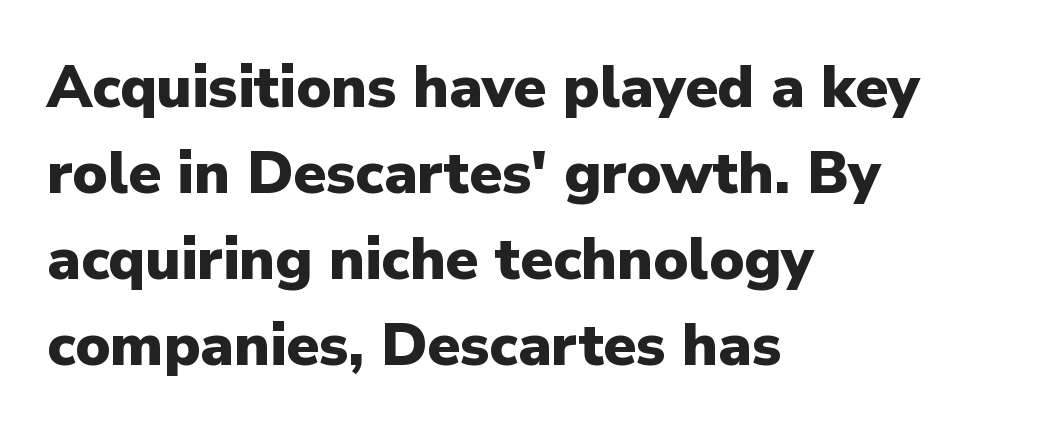
The image shows 59 px heavy sans-serif type, upright; set left-aligned, normal line spacing (1.46x), normal letter spacing, not underlined; low stroke contrast and a medium x-height.
